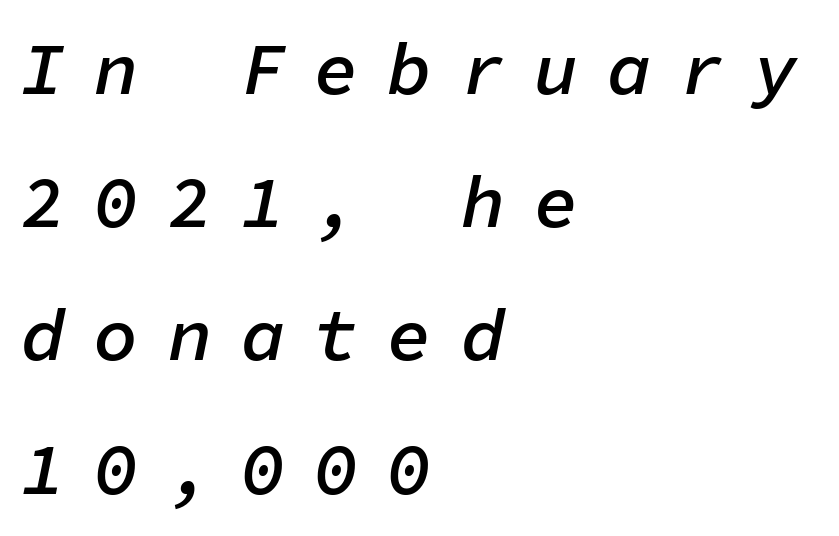
Q: Is the text bold? A: Semi-bold.
Q: Is the text italic (slanted)? A: Yes, it leans right by about 11 degrees.
Q: Is the text underlined? A: No.
Q: How is the paragraph aligned? A: Left-aligned.
Q: Is the spacing between letters normal or unusually wide? A: Unusually wide.
Q: Width (condensed, normal, or wide)? A: Normal.
Q: Stroke contrast? A: Low.
Q: x-height? A: Medium.
Q: Monospaced? A: Yes.
